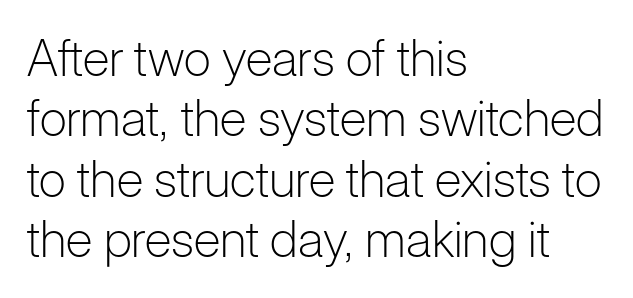
{"serif": "no", "italic": "no", "bold": "no", "weight": "light", "width": "normal", "stroke_contrast": "low", "x_height": "medium", "monospaced": "no", "underline": "no", "align": "left", "line_spacing_ratio": 1.21, "letter_spacing": "normal", "letter_spacing_em": 0.0, "glyph_px": 50}
